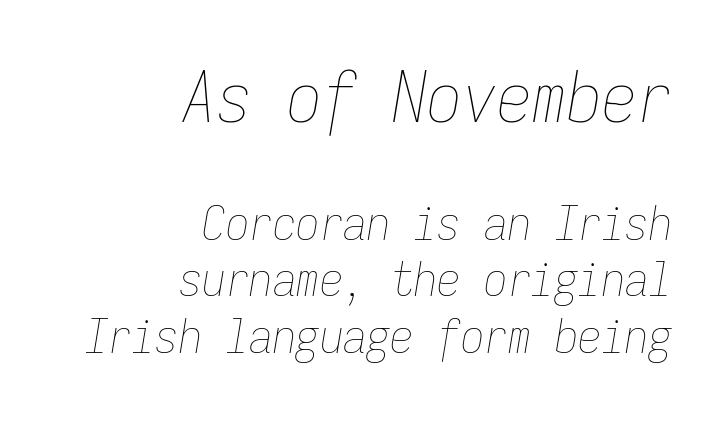
In CSS terms this would be text-align: right. The specimen reads as italic at a glance. The font is comparable to plain body text, perhaps lighter. Spacing verdict: monospaced, one width for all characters. The space beneath each line is pristine and unruled. Between these two stacked blocks, the higher one wins on size.
